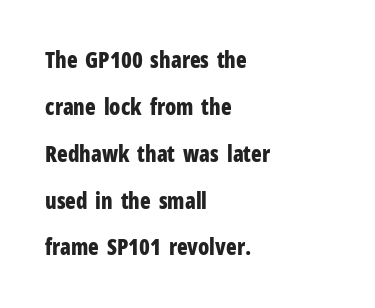
The image shows 22 px bold type, upright; set left-aligned, loose line spacing (2.13x), normal letter spacing, not underlined.
